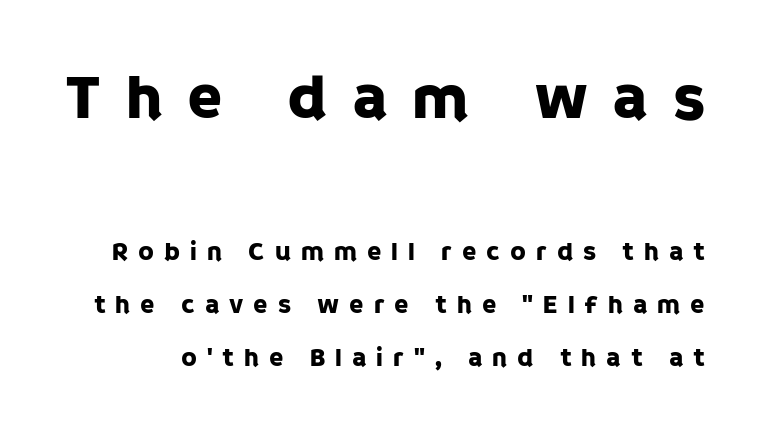
Plain, unruled lines of type. Widely set lines give the paragraph a tall, airy silhouette. The designer went with a sans here, leaving each stem footless. Block one is the big one; block two sits smaller underneath.
